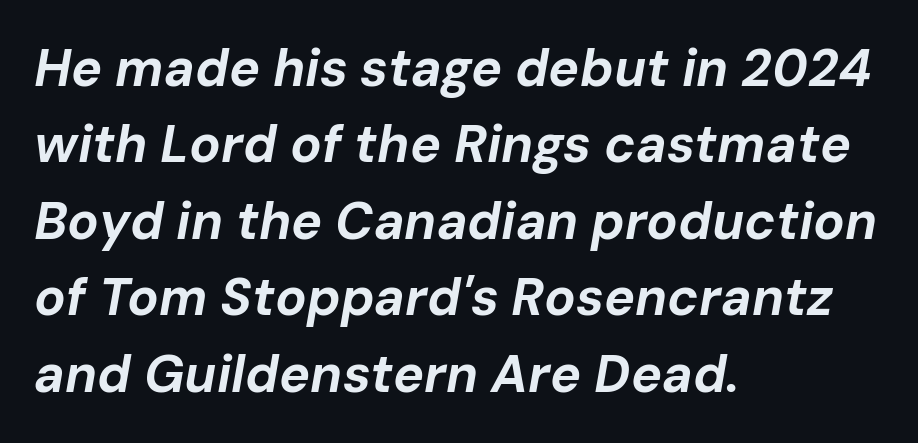
Q: Is the text bold? A: Yes.
Q: Is the text italic (slanted)? A: Yes, it leans right by about 10 degrees.
Q: Is the text underlined? A: No.
Q: How is the paragraph aligned? A: Left-aligned.
Q: Is the spacing between letters normal or unusually wide? A: Normal.
Q: Is the spacing between lines tight, normal or loose? A: Normal.
Q: Width (condensed, normal, or wide)? A: Normal.
Q: Stroke contrast? A: Low.
Q: x-height? A: Medium.
Q: Monospaced? A: No.
